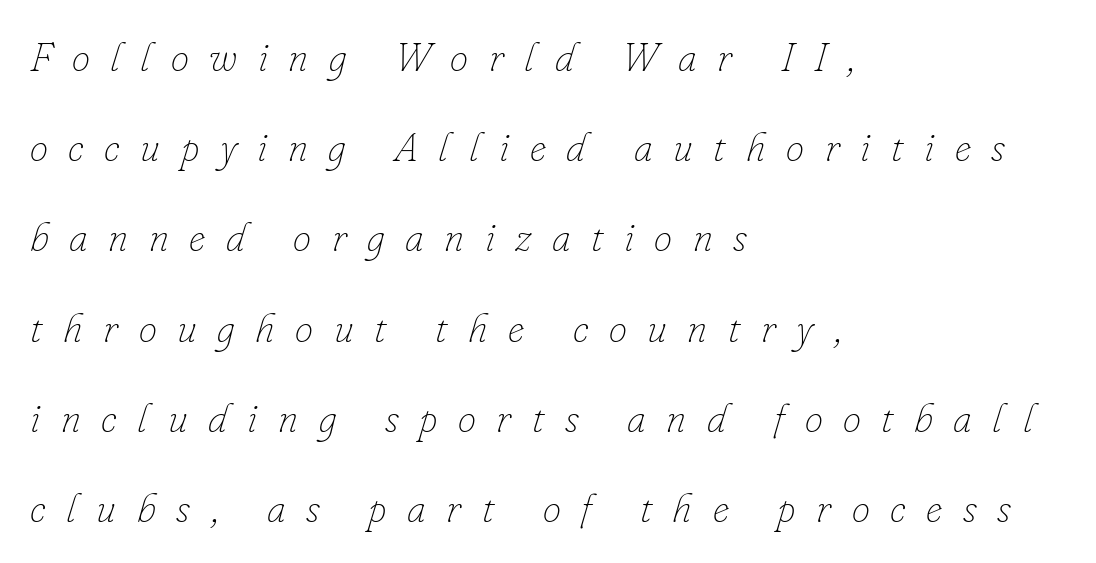
Beneath every word, the page is bare. Italic: yes, the glyphs are oblique. The weight would be labelled regular, book, light, or lighter still. Loosely led — the rows are spread out. The horizontal fit of the characters is loose and conspicuously gappy.
